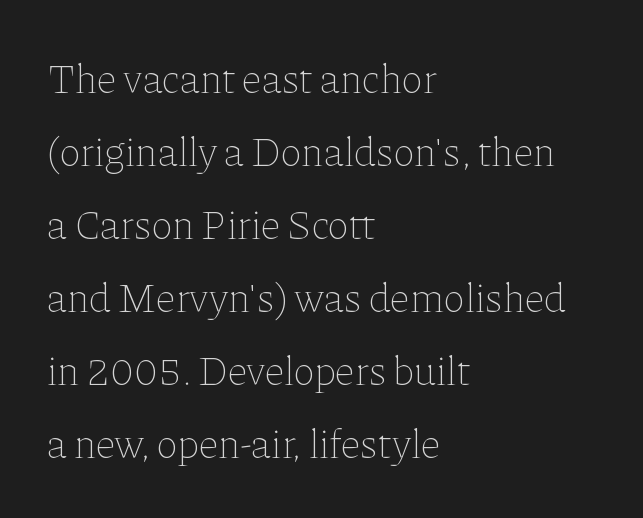
The image shows 41 px thin type, upright; set left-aligned, line spacing 1.78x, normal letter spacing, not underlined; low stroke contrast and a medium x-height.
